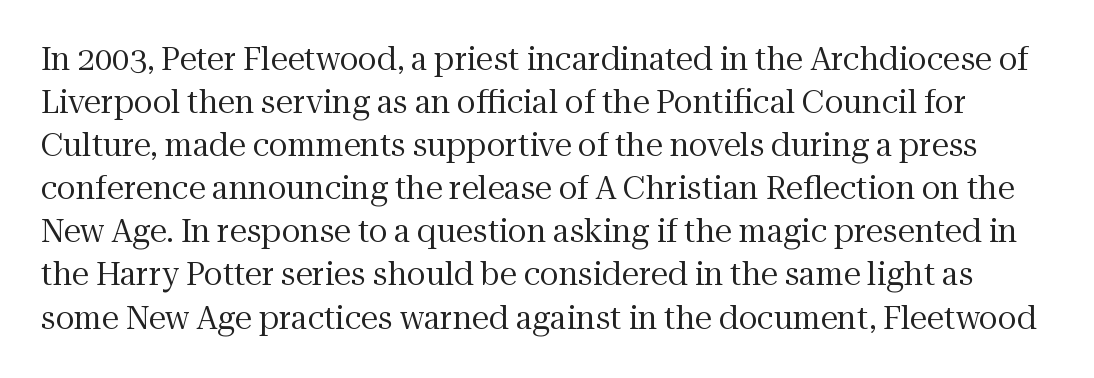
Q: Is the text bold? A: No.
Q: Is the text italic (slanted)? A: No, it is upright.
Q: Is the typeface a serif or a sans-serif typeface? A: Serif.
Q: Is the text underlined? A: No.
Q: Is the spacing between letters normal or unusually wide? A: Normal.
Q: Is the spacing between lines tight, normal or loose? A: Normal.
Q: Width (condensed, normal, or wide)? A: Normal.
Q: Stroke contrast? A: Medium.
Q: x-height? A: Medium.
Q: Monospaced? A: No.
